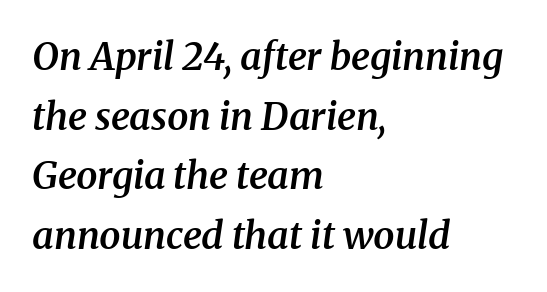
Check under the words: just untouched page. Short note: letters normally spaced. Italic? Definitely — the glyphs are oblique. Classification — serif.
